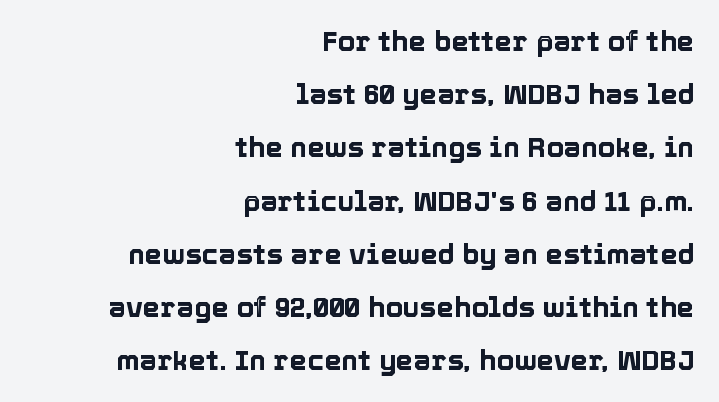
The image shows 28 px text type, upright; set right-aligned, loose line spacing (1.9x), normal letter spacing, not underlined; a medium x-height.
